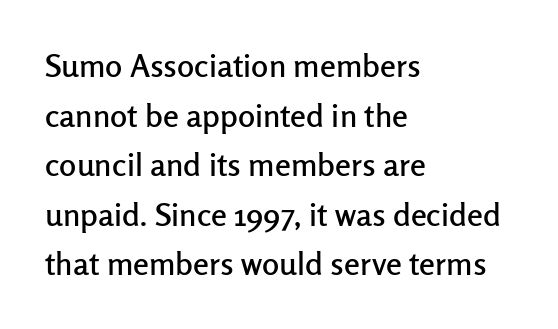
{"serif": "no", "italic": "no", "width": "normal", "stroke_contrast": "low", "x_height": "medium", "monospaced": "no", "underline": "no", "align": "left", "line_spacing": "normal", "line_spacing_ratio": 1.55, "letter_spacing": "normal", "letter_spacing_em": 0.0, "glyph_px": 32}
